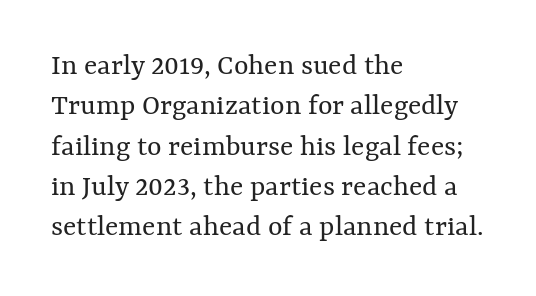
Q: Is the text bold? A: No.
Q: Is the text italic (slanted)? A: No, it is upright.
Q: Is the text underlined? A: No.
Q: How is the paragraph aligned? A: Left-aligned.
Q: Is the spacing between letters normal or unusually wide? A: Normal.
Q: Is the spacing between lines tight, normal or loose? A: Normal.
Q: Width (condensed, normal, or wide)? A: Normal.
Q: Stroke contrast? A: Medium.
Q: x-height? A: Medium.
Q: Monospaced? A: No.
